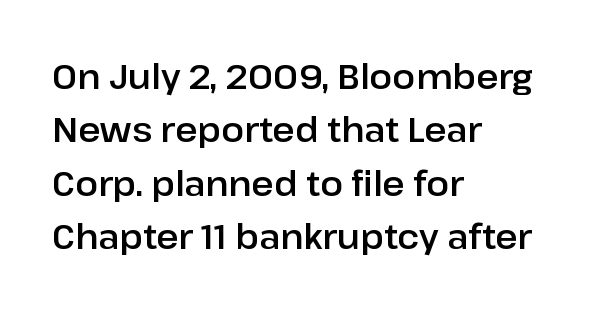
{"serif": "no", "italic": "no", "width": "normal", "stroke_contrast": "low", "x_height": "medium", "monospaced": "no", "underline": "no", "align": "left", "line_spacing": "normal", "line_spacing_ratio": 1.57, "letter_spacing": "normal", "letter_spacing_em": 0.0, "glyph_px": 34}
